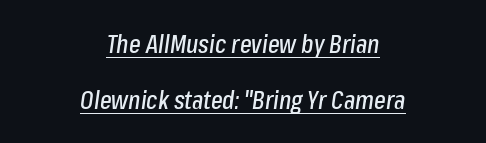
Q: Is the text italic (slanted)? A: Yes, it leans right by about 8 degrees.
Q: Is the text underlined? A: Yes.
Q: How is the paragraph aligned? A: Centered.
Q: Is the spacing between letters normal or unusually wide? A: Normal.
Q: Is the spacing between lines tight, normal or loose? A: Loose.
